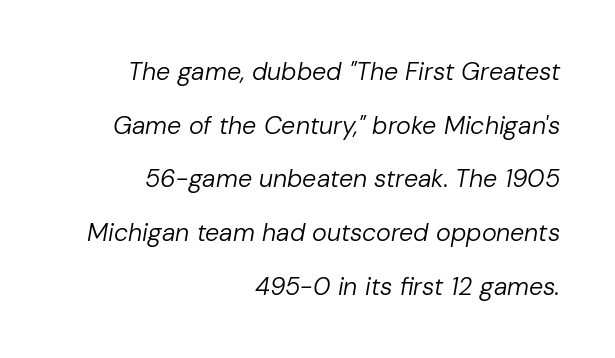
Compared with typical paragraphs, the rows here are farther apart. The letters look calm and open, with moderate or lighter stems. The compositor pushed each line to the right boundary. The rendering applies a slant to the glyphs. Each row of text sits above clean, open space. The letters sit at their default tracking, neither squeezed nor spread.
